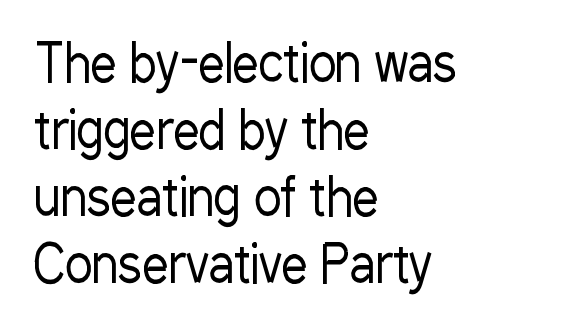
Q: Is the text bold? A: No.
Q: Is the text italic (slanted)? A: No, it is upright.
Q: Is the typeface a serif or a sans-serif typeface? A: Sans-serif.
Q: Is the text underlined? A: No.
Q: How is the paragraph aligned? A: Left-aligned.
Q: Is the spacing between letters normal or unusually wide? A: Normal.
Q: Is the spacing between lines tight, normal or loose? A: Normal.
Q: Width (condensed, normal, or wide)? A: Condensed.
Q: Stroke contrast? A: Low.
Q: x-height? A: Medium.
Q: Monospaced? A: No.
